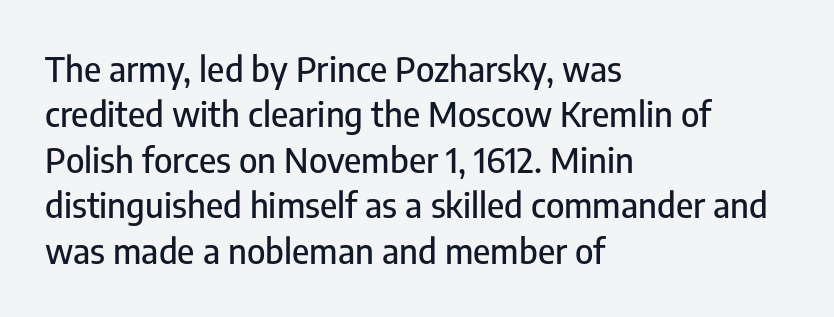
The image shows 35 px condensed sans-serif type, upright; set left-aligned, normal line spacing (1.3x), normal letter spacing, not underlined; low stroke contrast and a medium x-height.
